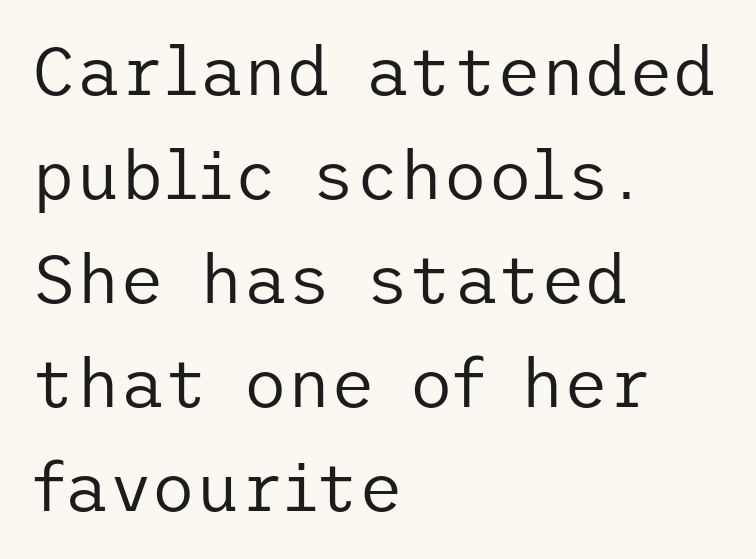
The image shows 68 px regular-weight sans-serif type, upright; set left-aligned, normal line spacing (1.53x), normal letter spacing, not underlined; low stroke contrast and a medium x-height.
